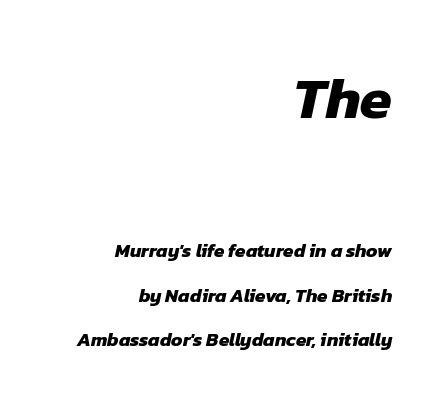
Q: Is the text bold? A: Yes.
Q: Is the typeface a serif or a sans-serif typeface? A: Sans-serif.
Q: Is the text underlined? A: No.
Q: How is the paragraph aligned? A: Right-aligned.
Q: Is the spacing between letters normal or unusually wide? A: Normal.
Q: Is the spacing between lines tight, normal or loose? A: Loose.
Q: Which block of text is set in a larger size, the first (top) or the second (bottom)? A: The first (top) one.
Q: Width (condensed, normal, or wide)? A: Normal.
Q: Stroke contrast? A: Low.
Q: x-height? A: Medium.
Q: Monospaced? A: No.
